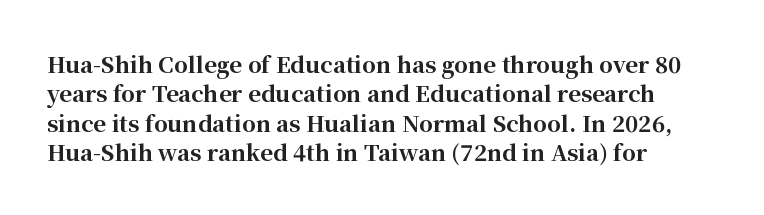
The image shows 22 px bold type, upright; set left-aligned, normal line spacing (1.33x), normal letter spacing, not underlined.
